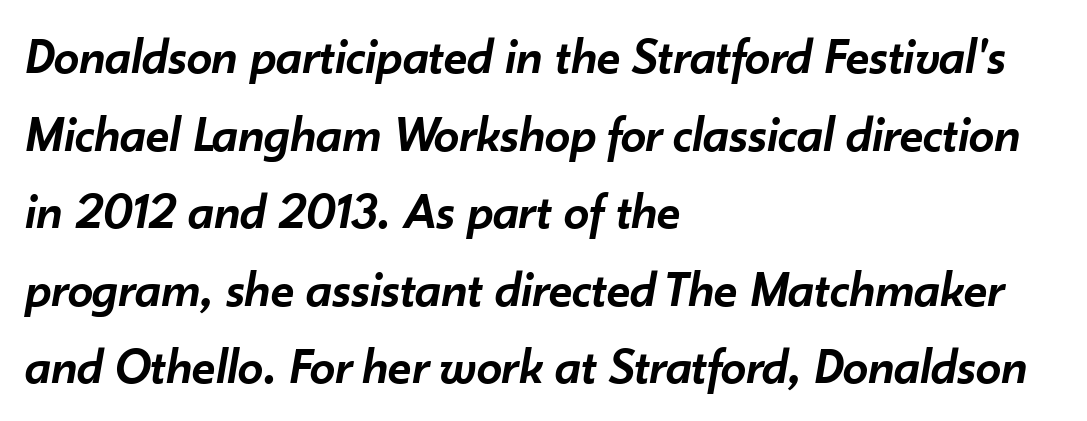
The image shows 51 px semibold type, italic (leaning right); set left-aligned, normal line spacing (1.52x), normal letter spacing, not underlined; low stroke contrast and a small x-height.
